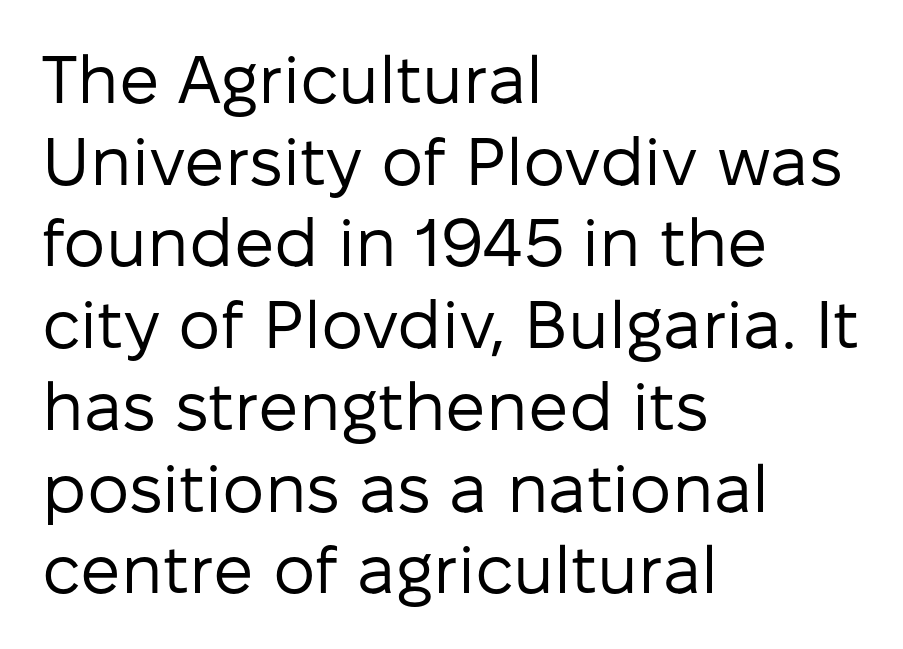
{"serif": "no", "italic": "no", "bold": "no", "weight": "regular", "width": "normal", "stroke_contrast": "low", "x_height": "medium", "monospaced": "no", "underline": "no", "align": "left", "line_spacing_ratio": 1.22, "letter_spacing": "normal", "letter_spacing_em": 0.0, "glyph_px": 67}
